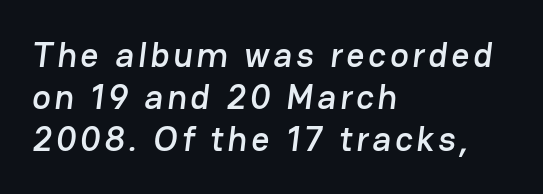
Q: Is the typeface a serif or a sans-serif typeface? A: Sans-serif.
Q: Is the text underlined? A: No.
Q: How is the paragraph aligned? A: Left-aligned.
Q: Width (condensed, normal, or wide)? A: Normal.
Q: Stroke contrast? A: Low.
Q: x-height? A: Medium.
Q: Monospaced? A: No.
